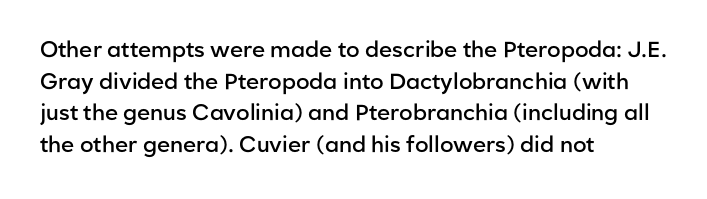
Q: Is the text bold? A: Semi-bold.
Q: Is the text italic (slanted)? A: No, it is upright.
Q: Is the text underlined? A: No.
Q: How is the paragraph aligned? A: Left-aligned.
Q: Is the spacing between letters normal or unusually wide? A: Normal.
Q: Is the spacing between lines tight, normal or loose? A: Normal.
